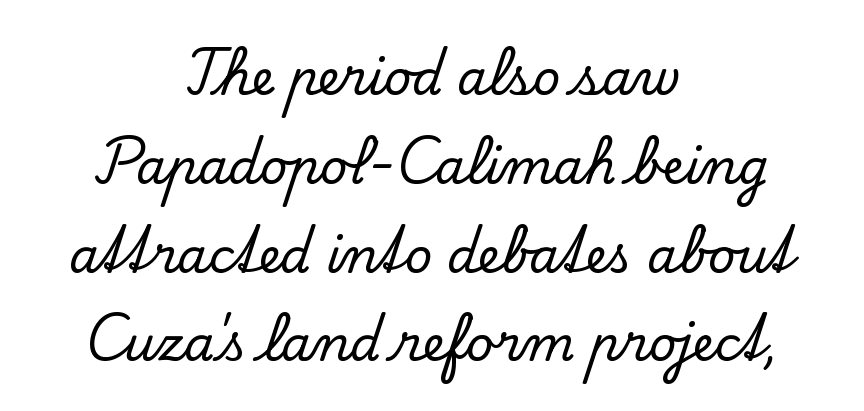
Q: Is the text italic (slanted)? A: Yes.
Q: Is the typeface a serif or a sans-serif typeface? A: Serif.
Q: Is the text underlined? A: No.
Q: How is the paragraph aligned? A: Centered.
Q: Is the spacing between letters normal or unusually wide? A: Normal.
Q: Width (condensed, normal, or wide)? A: Normal.
Q: Stroke contrast? A: Low.
Q: x-height? A: Small.
Q: Monospaced? A: No.
